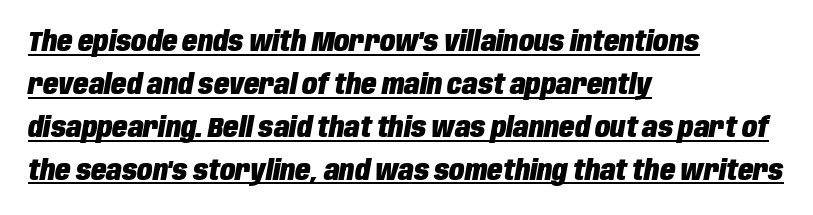
{"italic": "yes", "lean": "right", "slant_degrees": 10, "bold": "yes", "weight": "heavy", "width": "condensed", "stroke_contrast": "low", "x_height": "large", "monospaced": "no", "underline": "yes", "align": "left", "line_spacing": "normal", "line_spacing_ratio": 1.53, "letter_spacing": "normal", "letter_spacing_em": 0.0, "glyph_px": 28}
